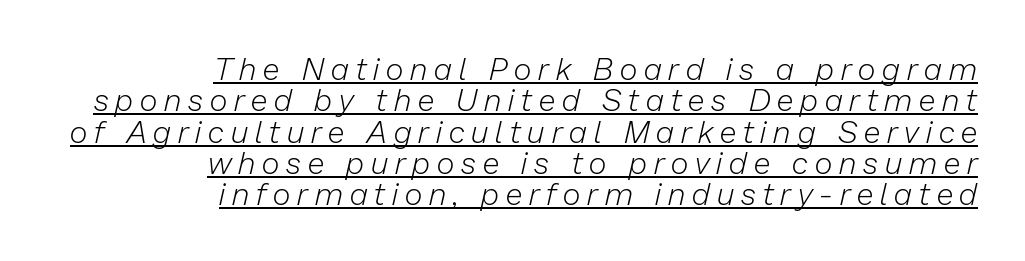
Q: Is the text bold? A: No.
Q: Is the text italic (slanted)? A: Yes, it leans right by about 13 degrees.
Q: Is the text underlined? A: Yes.
Q: How is the paragraph aligned? A: Right-aligned.
Q: Is the spacing between letters normal or unusually wide? A: Unusually wide.
Q: Is the spacing between lines tight, normal or loose? A: Tight.
Q: Width (condensed, normal, or wide)? A: Normal.
Q: Stroke contrast? A: Low.
Q: x-height? A: Medium.
Q: Monospaced? A: No.
